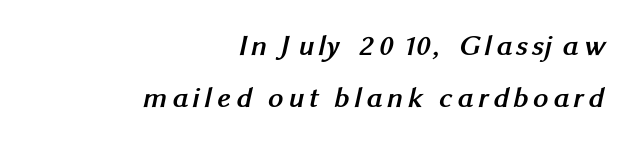
{"serif": "no", "bold": "yes", "weight": "semibold", "width": "normal", "stroke_contrast": "medium", "x_height": "medium", "monospaced": "no", "underline": "no", "align": "right", "line_spacing_ratio": 1.72, "glyph_px": 30}
